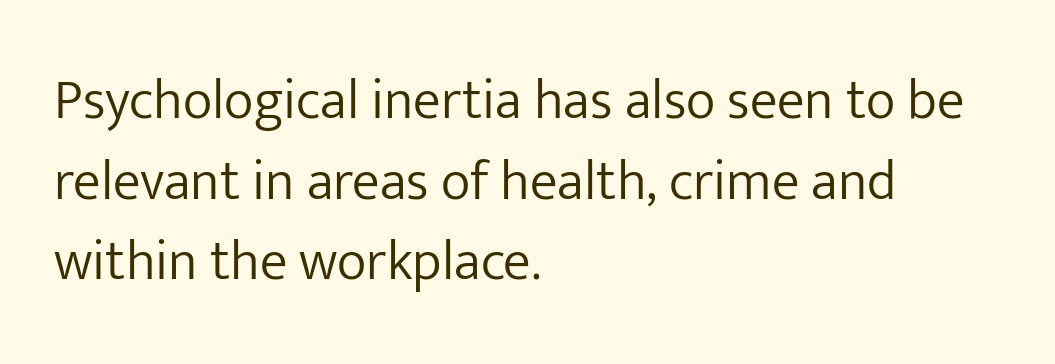
{"serif": "no", "italic": "no", "bold": "no", "weight": "light", "width": "normal", "stroke_contrast": "low", "x_height": "medium", "monospaced": "no", "underline": "no", "align": "left", "line_spacing": "normal", "line_spacing_ratio": 1.44, "letter_spacing": "normal", "letter_spacing_em": 0.0, "glyph_px": 56}
